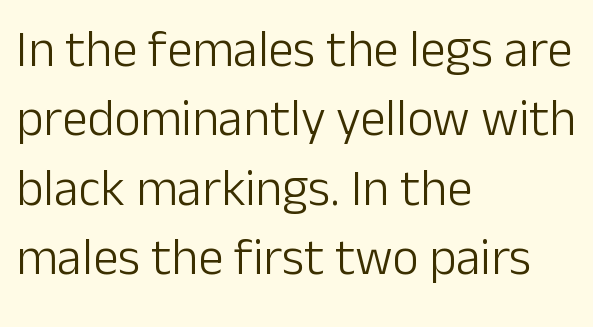
Q: Is the text bold? A: No.
Q: Is the text italic (slanted)? A: No, it is upright.
Q: Is the typeface a serif or a sans-serif typeface? A: Sans-serif.
Q: Is the text underlined? A: No.
Q: How is the paragraph aligned? A: Left-aligned.
Q: Is the spacing between letters normal or unusually wide? A: Normal.
Q: Is the spacing between lines tight, normal or loose? A: Normal.
Q: Width (condensed, normal, or wide)? A: Normal.
Q: Stroke contrast? A: Low.
Q: x-height? A: Medium.
Q: Monospaced? A: No.
